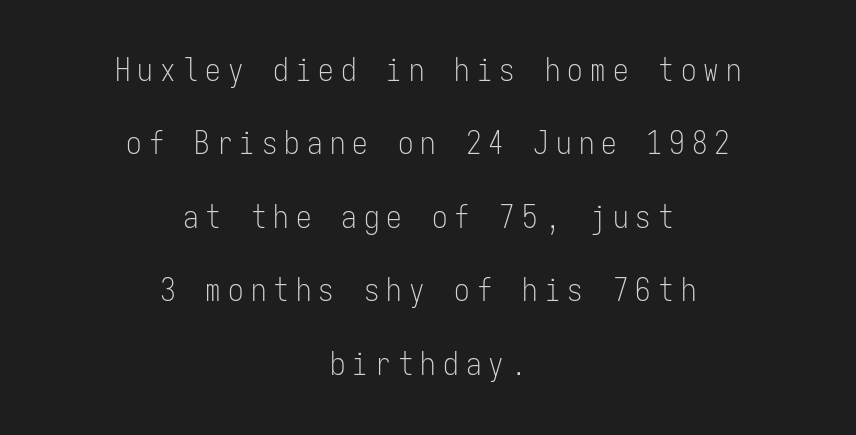
Q: Is the text bold? A: No.
Q: Is the text italic (slanted)? A: No, it is upright.
Q: Is the typeface a serif or a sans-serif typeface? A: Sans-serif.
Q: Is the text underlined? A: No.
Q: How is the paragraph aligned? A: Centered.
Q: Is the spacing between letters normal or unusually wide? A: Unusually wide.
Q: Is the spacing between lines tight, normal or loose? A: Loose.
Q: Width (condensed, normal, or wide)? A: Condensed.
Q: Stroke contrast? A: Low.
Q: x-height? A: Medium.
Q: Monospaced? A: Yes.
